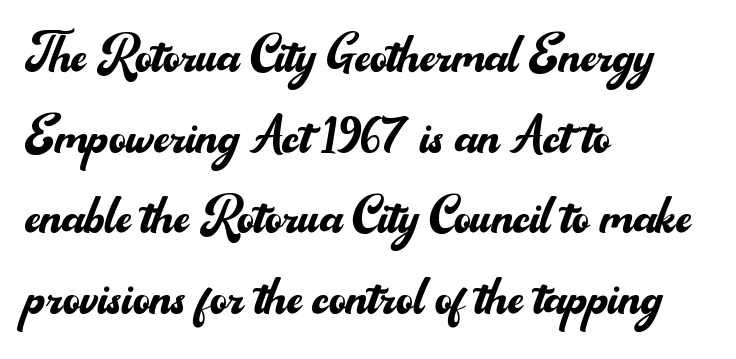
Varying glyph widths throughout — classic text-font behaviour. The face used here is rendered with its standard letterfit. The face looks like a standard text weight, possibly lighter.
